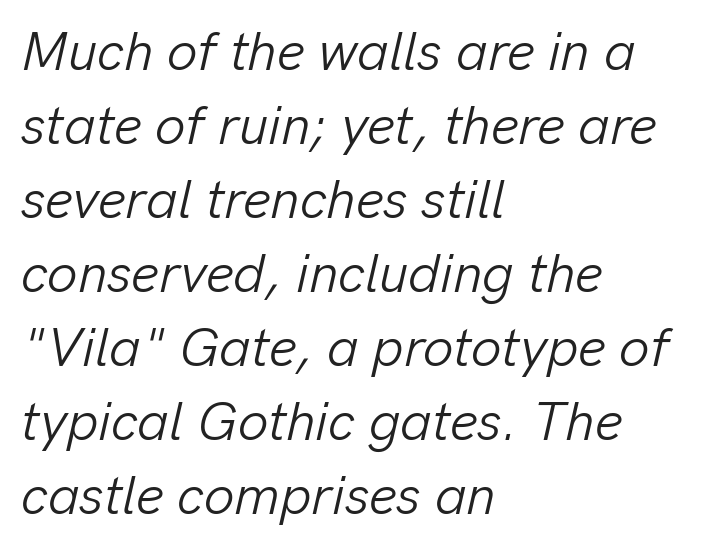
Q: Is the text bold? A: No.
Q: Is the text italic (slanted)? A: Yes, it leans right by about 13 degrees.
Q: Is the text underlined? A: No.
Q: How is the paragraph aligned? A: Left-aligned.
Q: Is the spacing between letters normal or unusually wide? A: Normal.
Q: Is the spacing between lines tight, normal or loose? A: Normal.
Q: Width (condensed, normal, or wide)? A: Normal.
Q: Stroke contrast? A: Low.
Q: x-height? A: Medium.
Q: Monospaced? A: No.
